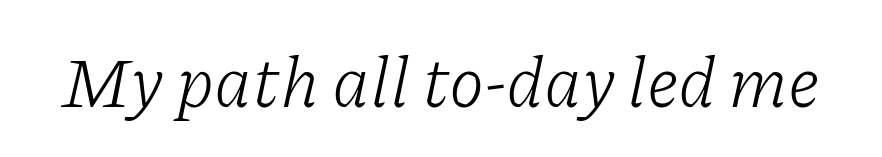
Q: Is the text bold? A: No.
Q: Is the text italic (slanted)? A: Yes, it leans right by about 11 degrees.
Q: Is the typeface a serif or a sans-serif typeface? A: Serif.
Q: Is the text underlined? A: No.
Q: Is the spacing between letters normal or unusually wide? A: Normal.
Q: Width (condensed, normal, or wide)? A: Normal.
Q: Stroke contrast? A: Low.
Q: x-height? A: Medium.
Q: Monospaced? A: No.
